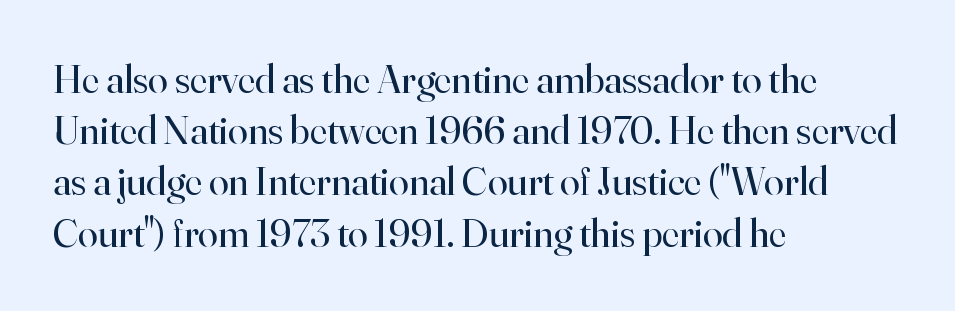
The image shows 40 px regular-weight serif type, upright; set left-aligned, normal line spacing (1.28x), normal letter spacing, not underlined; high stroke contrast and a small x-height.
